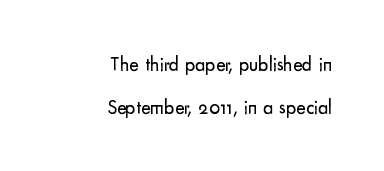
The image shows 20 px text type, upright; set right-aligned, loose line spacing (2.14x), normal letter spacing, not underlined.
